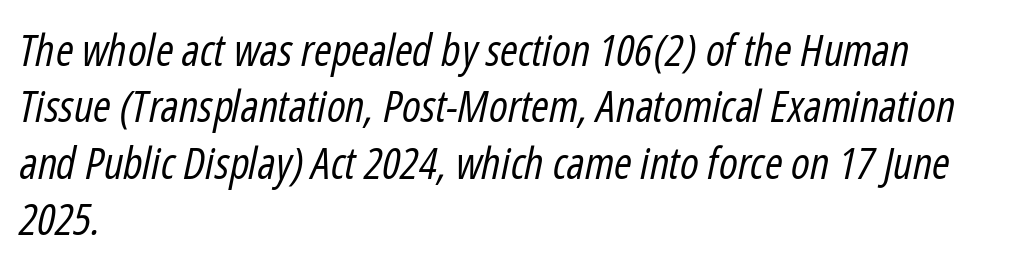
{"italic": "yes", "lean": "right", "slant_degrees": 12, "bold": "no", "weight": "regular", "width": "condensed", "stroke_contrast": "low", "x_height": "medium", "monospaced": "no", "underline": "no", "align": "left", "line_spacing": "normal", "line_spacing_ratio": 1.31, "letter_spacing": "normal", "letter_spacing_em": 0.0, "glyph_px": 43}
